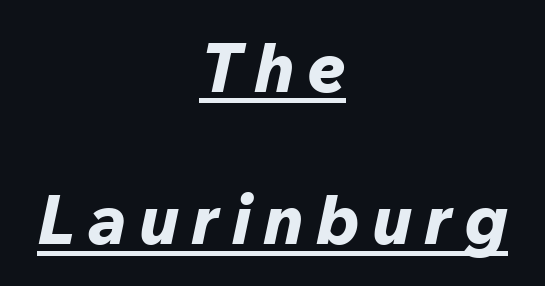
Q: Is the text bold? A: Yes.
Q: Is the text italic (slanted)? A: Yes, it leans right by about 12 degrees.
Q: Is the text underlined? A: Yes.
Q: How is the paragraph aligned? A: Centered.
Q: Is the spacing between lines tight, normal or loose? A: Loose.
Q: Width (condensed, normal, or wide)? A: Normal.
Q: Stroke contrast? A: Low.
Q: x-height? A: Medium.
Q: Monospaced? A: No.
